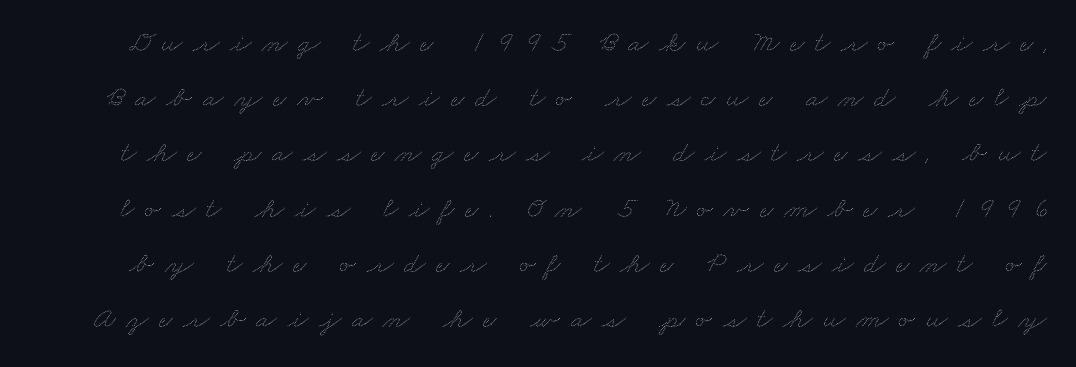
Q: Is the text bold? A: No.
Q: Is the text underlined? A: No.
Q: Is the spacing between letters normal or unusually wide? A: Unusually wide.
Q: Width (condensed, normal, or wide)? A: Wide.
Q: Stroke contrast? A: Medium.
Q: x-height? A: Small.
Q: Monospaced? A: No.
